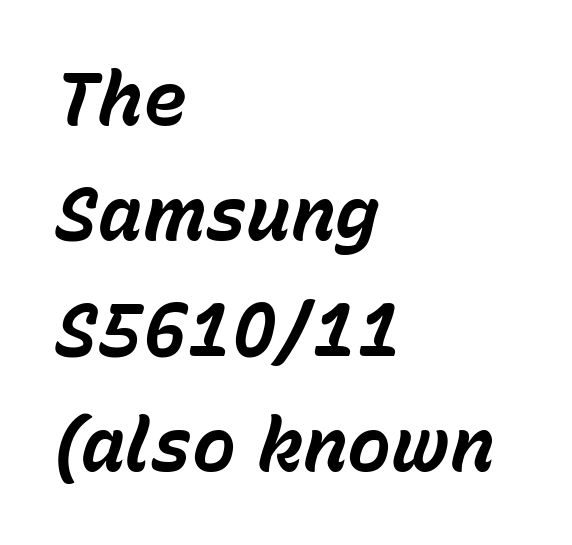
The image shows 74 px bold type, italic (leaning right); set left-aligned, normal line spacing (1.56x), normal letter spacing, not underlined; low stroke contrast and a medium x-height.
